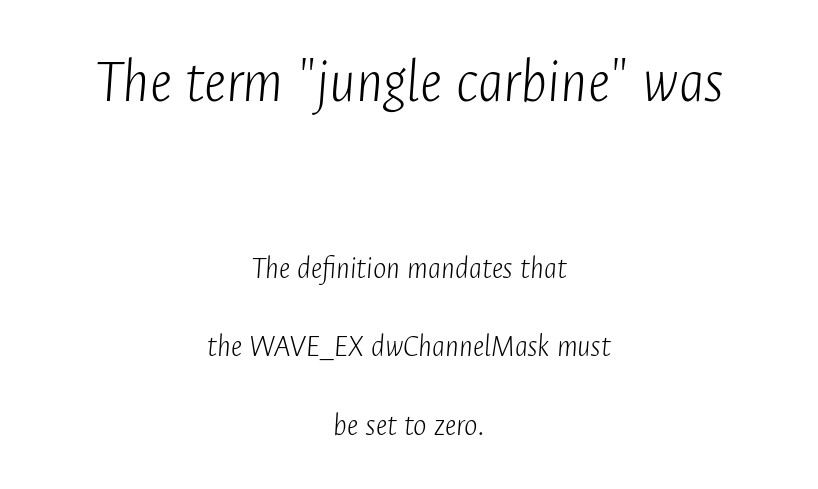
Q: Is the text bold? A: No.
Q: Is the text italic (slanted)? A: Yes, it leans right by about 4 degrees.
Q: Is the text underlined? A: No.
Q: How is the paragraph aligned? A: Centered.
Q: Is the spacing between letters normal or unusually wide? A: Normal.
Q: Is the spacing between lines tight, normal or loose? A: Loose.
Q: Which block of text is set in a larger size, the first (top) or the second (bottom)? A: The first (top) one.
Q: Width (condensed, normal, or wide)? A: Condensed.
Q: Stroke contrast? A: Low.
Q: x-height? A: Medium.
Q: Monospaced? A: No.
